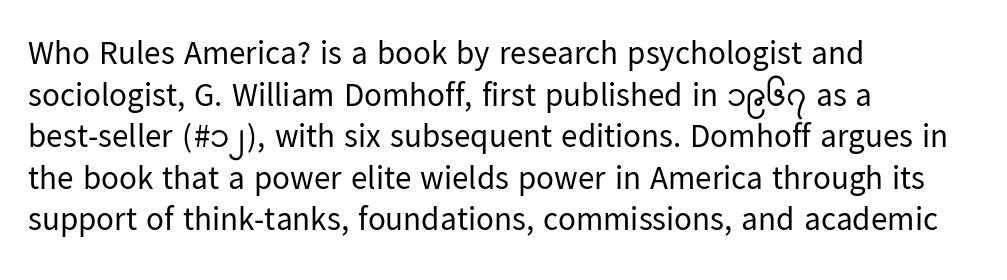
The image shows 33 px regular-weight sans-serif type, upright; set left-aligned, normal line spacing (1.26x), normal letter spacing, not underlined; low stroke contrast and a medium x-height.
